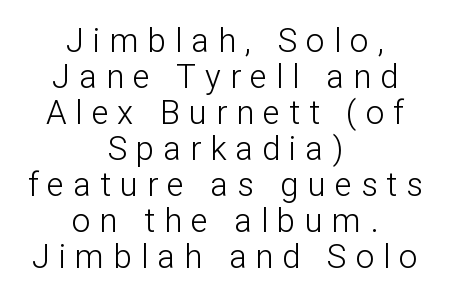
{"serif": "no", "italic": "no", "bold": "no", "weight": "light", "width": "normal", "stroke_contrast": "low", "x_height": "medium", "monospaced": "no", "underline": "no", "align": "center", "line_spacing": "tight", "line_spacing_ratio": 1.09, "letter_spacing": "wide", "letter_spacing_em": 0.27, "glyph_px": 33}
